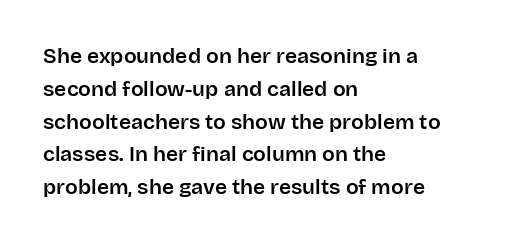
{"italic": "no", "underline": "no", "align": "left", "line_spacing": "normal", "line_spacing_ratio": 1.56, "letter_spacing": "normal", "letter_spacing_em": 0.0, "glyph_px": 21}
